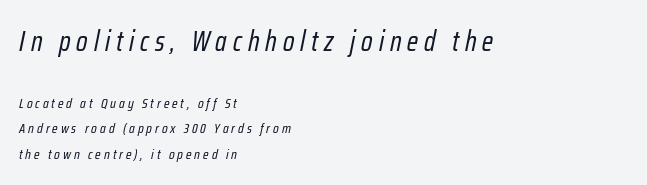
Character size in the leading block exceeds that of the trailing block. Weight: regular or lighter. This rendering uses left alignment, leaving the right contour irregular. You can tell it's italic because the verticals aren't actually vertical. How are the letters spaced? Widely, with obvious added tracking.
